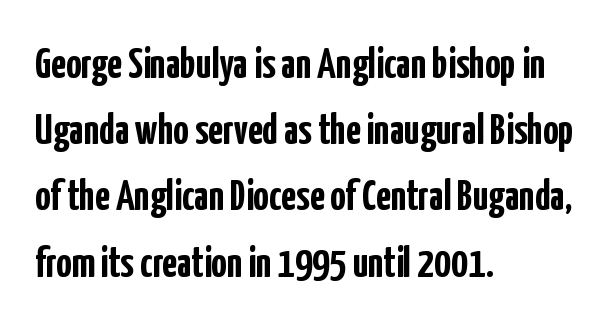
The image shows 43 px semibold, condensed sans-serif type, upright; set left-aligned, normal line spacing (1.54x), normal letter spacing, not underlined; low stroke contrast and a medium x-height.
